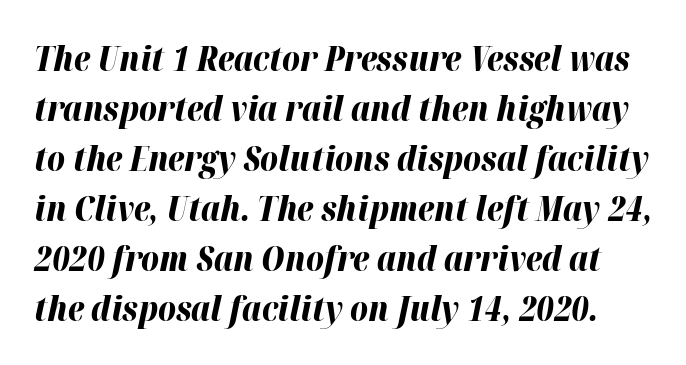
Glyph-to-glyph distance matches everyday printed text. Do the characters align in a grid? No, the font is proportional. Observe the lean: these are italic letterforms. Check under the words: just untouched page. The leading is moderate, giving the passage an even texture.
